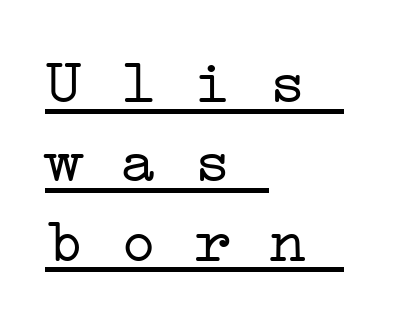
The image shows 62 px light, wide serif type, monospaced; set left-aligned, normal line spacing (1.28x), normal letter spacing, underlined; low stroke contrast and a medium x-height.
